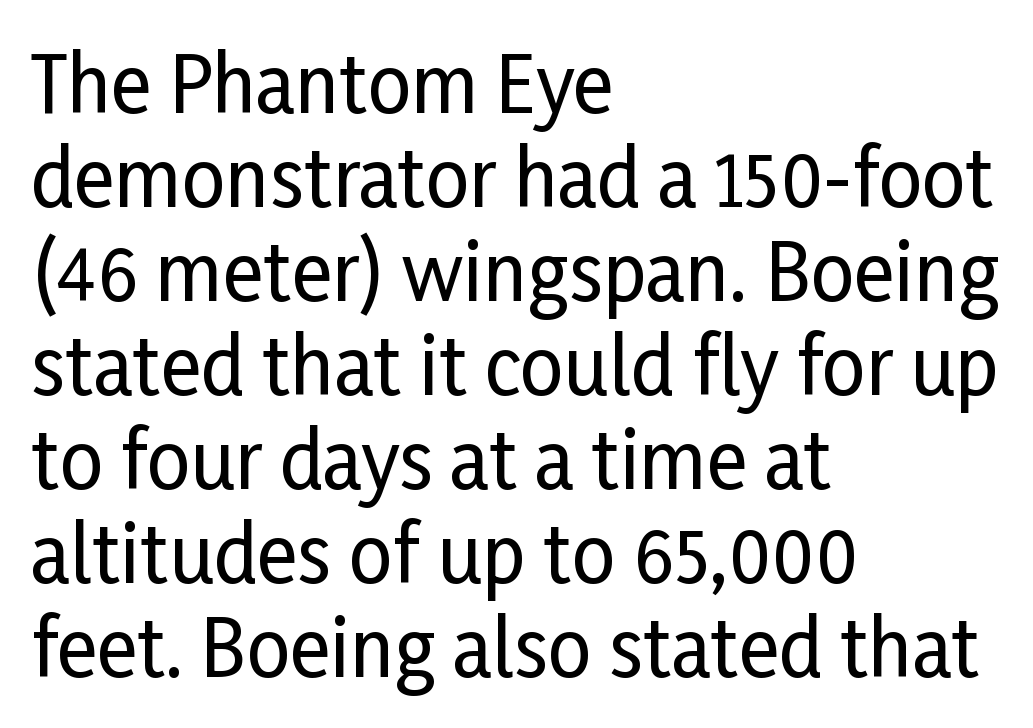
The paragraph has a hard left edge and a soft right edge. This is sans-serif lettering, the kind often seen on screens and signage. This sample has the flowing, uneven cadence of proportional lettering. The words here are not underlined. The lettering holds an erect, upright posture throughout.
